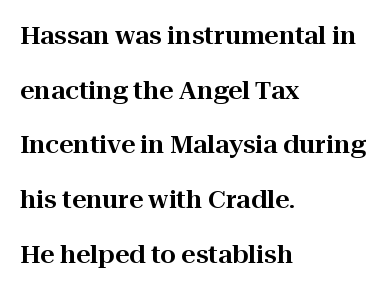
Q: Is the text italic (slanted)? A: No, it is upright.
Q: Is the text underlined? A: No.
Q: How is the paragraph aligned? A: Left-aligned.
Q: Is the spacing between letters normal or unusually wide? A: Normal.
Q: Is the spacing between lines tight, normal or loose? A: Loose.
